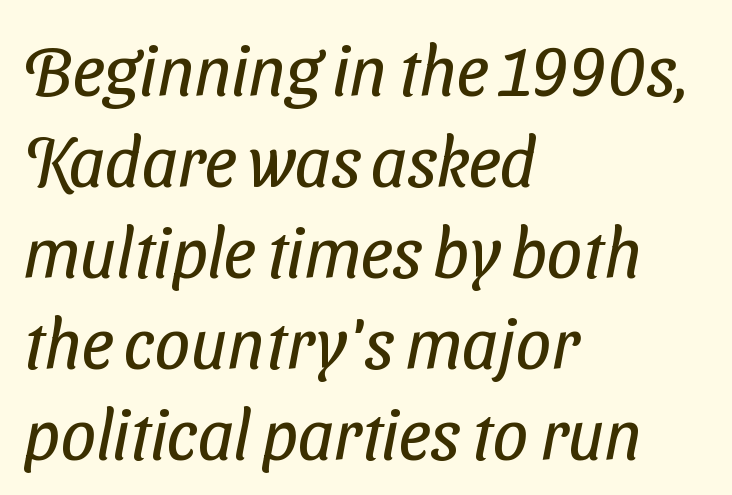
Q: Is the text bold? A: No.
Q: Is the typeface a serif or a sans-serif typeface? A: Sans-serif.
Q: Is the text underlined? A: No.
Q: How is the paragraph aligned? A: Left-aligned.
Q: Is the spacing between letters normal or unusually wide? A: Normal.
Q: Is the spacing between lines tight, normal or loose? A: Normal.
Q: Width (condensed, normal, or wide)? A: Condensed.
Q: Stroke contrast? A: Low.
Q: x-height? A: Medium.
Q: Monospaced? A: No.
